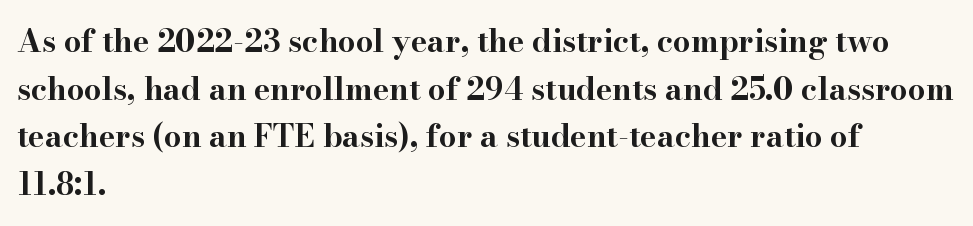
Q: Is the text bold? A: Yes.
Q: Is the text italic (slanted)? A: No, it is upright.
Q: Is the typeface a serif or a sans-serif typeface? A: Serif.
Q: Is the text underlined? A: No.
Q: How is the paragraph aligned? A: Left-aligned.
Q: Is the spacing between letters normal or unusually wide? A: Normal.
Q: Is the spacing between lines tight, normal or loose? A: Normal.
Q: Width (condensed, normal, or wide)? A: Wide.
Q: Stroke contrast? A: High.
Q: x-height? A: Small.
Q: Monospaced? A: No.
